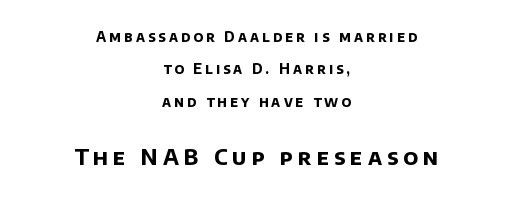
The block of text is sparse from top to bottom, with ample space between rows. Letter spacing: wide. Bare-footed words on every line. A full-strength bold gives these letters their thick strokes.
